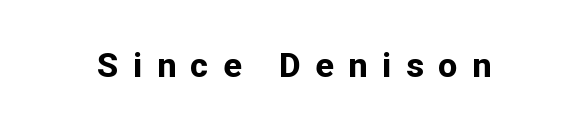
The image shows 34 px bold sans-serif type, upright; set unusually wide letter spacing (+0.43 em), not underlined; low stroke contrast and a medium x-height.
